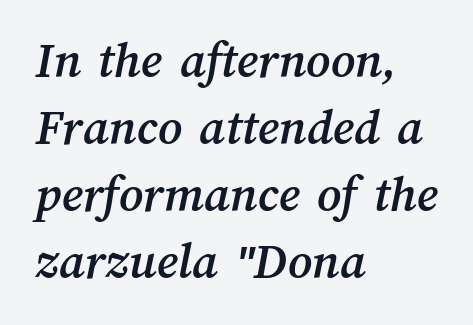
The image shows 52 px text type; set left-aligned, normal line spacing (1.29x), normal letter spacing, not underlined; medium stroke contrast and a medium x-height.
